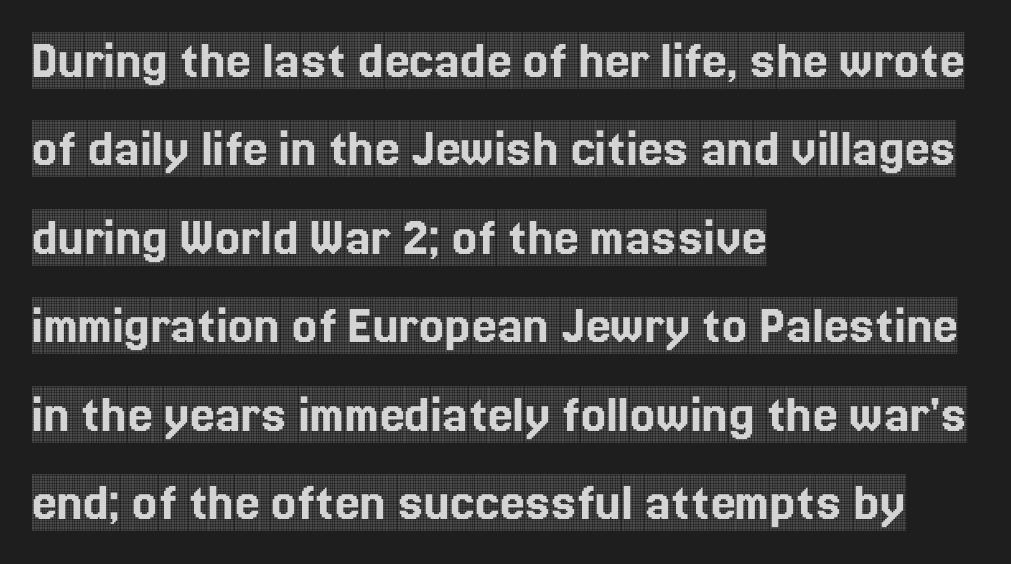
{"serif": "yes", "italic": "no", "width": "condensed", "x_height": "large", "monospaced": "no", "underline": "no", "align": "left", "line_spacing": "normal", "line_spacing_ratio": 1.58, "letter_spacing": "normal", "letter_spacing_em": 0.0, "glyph_px": 56}
